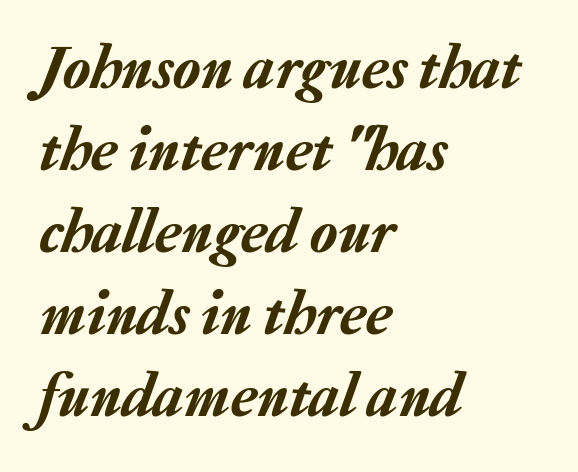
{"italic": "yes", "lean": "right", "slant_degrees": 20, "width": "normal", "stroke_contrast": "low", "x_height": "medium", "monospaced": "no", "underline": "no", "align": "left", "line_spacing": "normal", "line_spacing_ratio": 1.3, "letter_spacing": "normal", "letter_spacing_em": 0.0, "glyph_px": 63}
